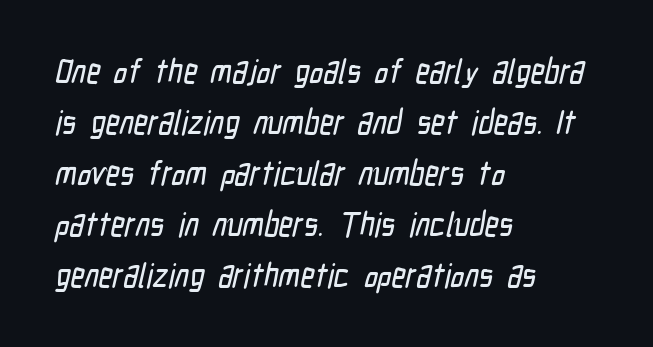
{"serif": "no", "width": "condensed", "stroke_contrast": "low", "x_height": "medium", "monospaced": "no", "underline": "no", "align": "left", "line_spacing": "normal", "line_spacing_ratio": 1.5, "letter_spacing": "normal", "letter_spacing_em": 0.0, "glyph_px": 34}
